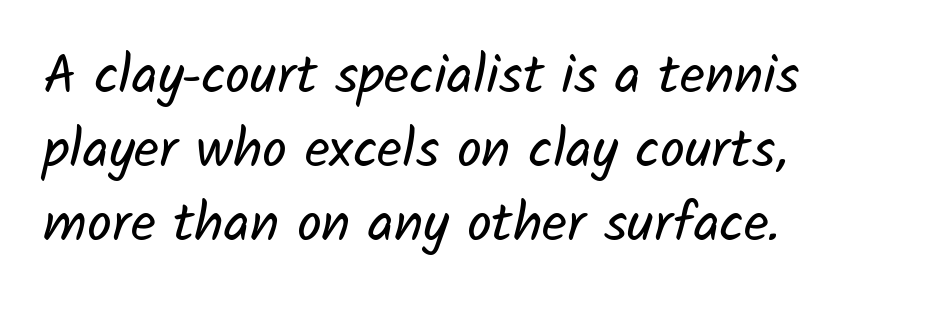
The image shows 55 px regular-weight sans-serif type; set left-aligned, normal line spacing (1.35x), normal letter spacing, not underlined; low stroke contrast and a medium x-height.
